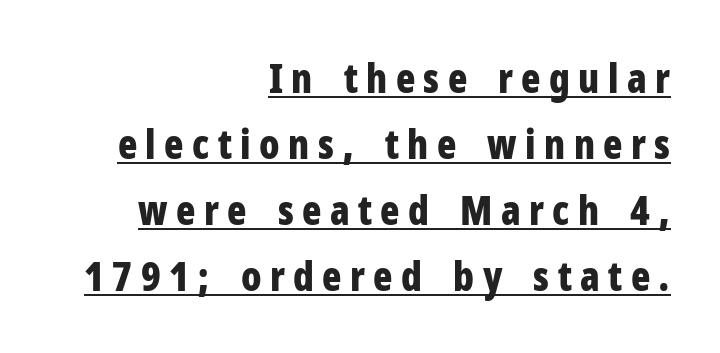
The paragraph has a hard right edge and a soft left edge. A typesetter would call this heavily tracked-out type. The lettering holds an erect, upright posture throughout. Summary of vertical rhythm: regular, with standard interline spacing. Underline: present. This is sans-serif lettering, the kind often seen on screens and signage.
